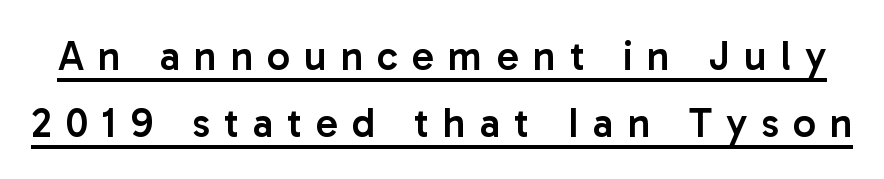
The image shows 41 px semibold sans-serif type, upright; set normal line spacing (1.63x), unusually wide letter spacing (+0.34 em), underlined; low stroke contrast and a medium x-height.
